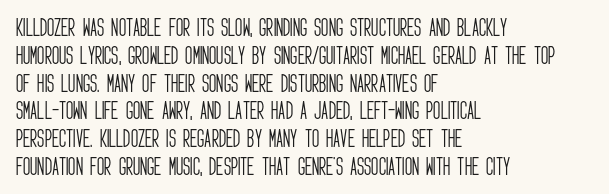
{"italic": "no", "bold": "no", "underline": "no", "align": "left", "line_spacing": "normal", "line_spacing_ratio": 1.39, "letter_spacing": "normal", "letter_spacing_em": 0.0, "glyph_px": 20}
